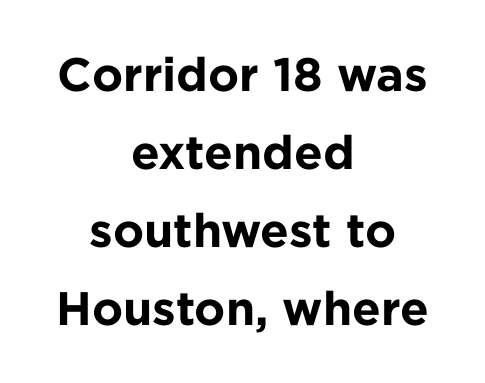
Each letter keeps its own natural width here, so spacing adapts to shape. This sample is center-justified, so both line endings float freely. Is the type bold? Yes — the strokes are clearly thick and heavy. If you measured baseline to baseline, you'd find a middling distance. Glyph-to-glyph distance matches everyday printed text. You can tell it's not italic because the verticals are truly vertical.
